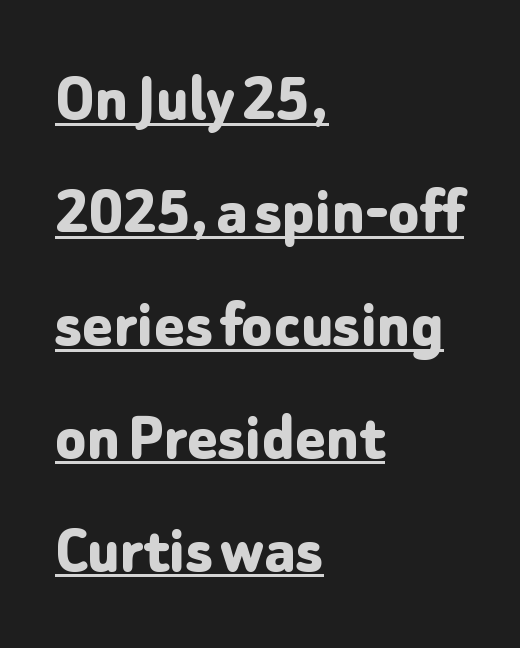
The image shows 71 px bold sans-serif type, upright; set left-aligned, normal line spacing (1.59x), normal letter spacing, underlined; low stroke contrast and a medium x-height.
